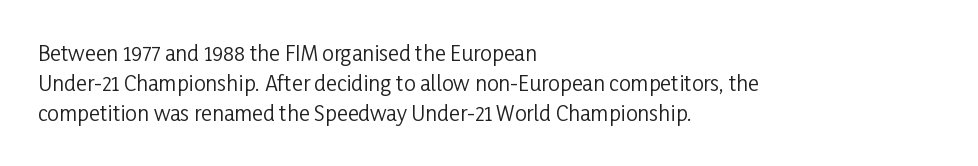
{"italic": "no", "bold": "no", "underline": "no", "align": "left", "line_spacing": "normal", "line_spacing_ratio": 1.44, "letter_spacing": "normal", "letter_spacing_em": 0.0, "glyph_px": 21}
